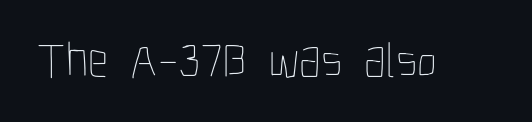
Q: Is the text bold? A: No.
Q: Is the text italic (slanted)? A: No, it is upright.
Q: Is the text underlined? A: No.
Q: Is the spacing between letters normal or unusually wide? A: Normal.
Q: Width (condensed, normal, or wide)? A: Condensed.
Q: Stroke contrast? A: Low.
Q: x-height? A: Medium.
Q: Monospaced? A: No.
